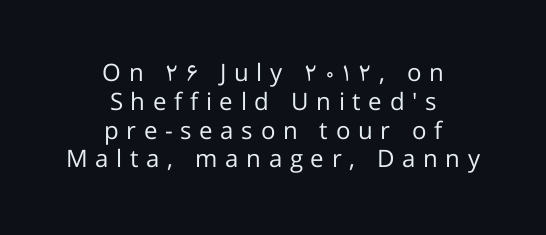
The image shows 24 px text type, upright; set centered, line spacing 1.2x, unusually wide letter spacing (+0.32 em), not underlined.
